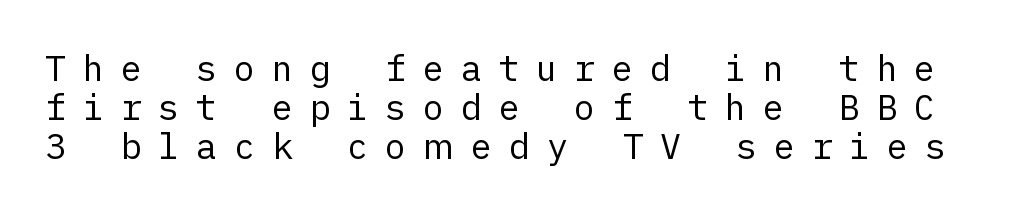
The rendering inserts visible extra space after every character. Does the type have serifs? No, each stem ends abruptly. Rule under the text: the space is simply empty. The line-height multiplier appears low, near solid setting.
